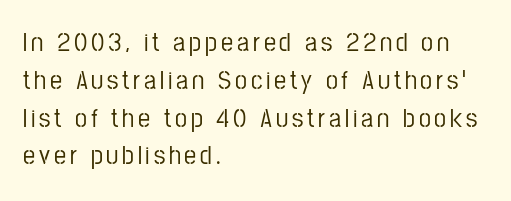
A classic flush-left, rag-right setting is used for this passage. The rendering uses a moderate line-height, typical for paragraphs. The font's upright variant was chosen for this text. The string is rendered with underlining switched off.
